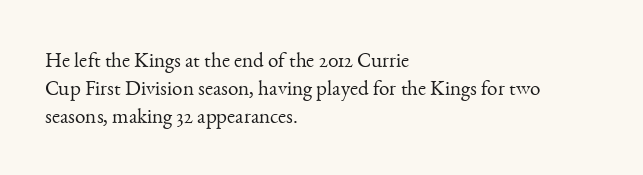
The image shows 21 px text type, upright; set left-aligned, normal line spacing (1.33x), normal letter spacing, not underlined.
